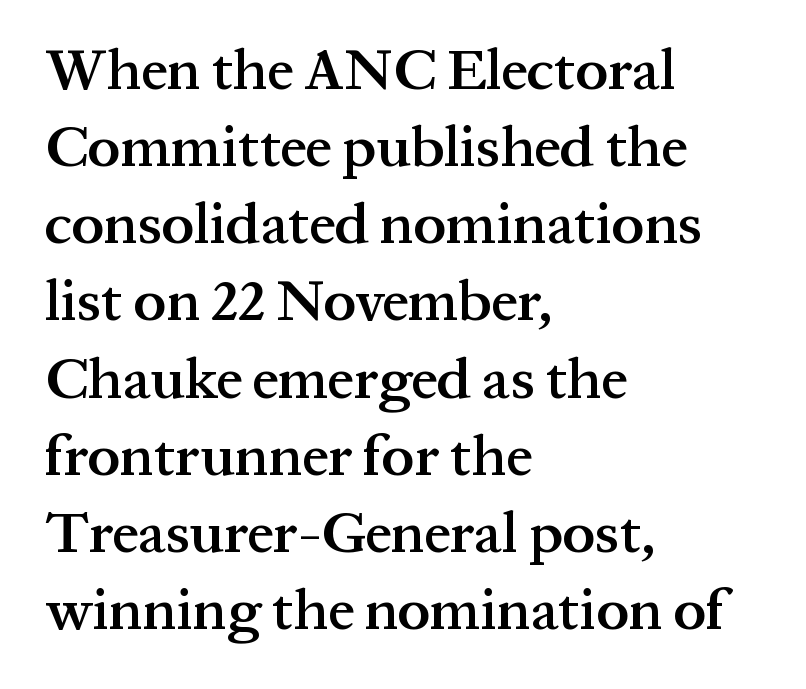
The image shows 58 px semibold serif type, upright; set left-aligned, normal line spacing (1.33x), normal letter spacing, not underlined; medium stroke contrast and a medium x-height.
